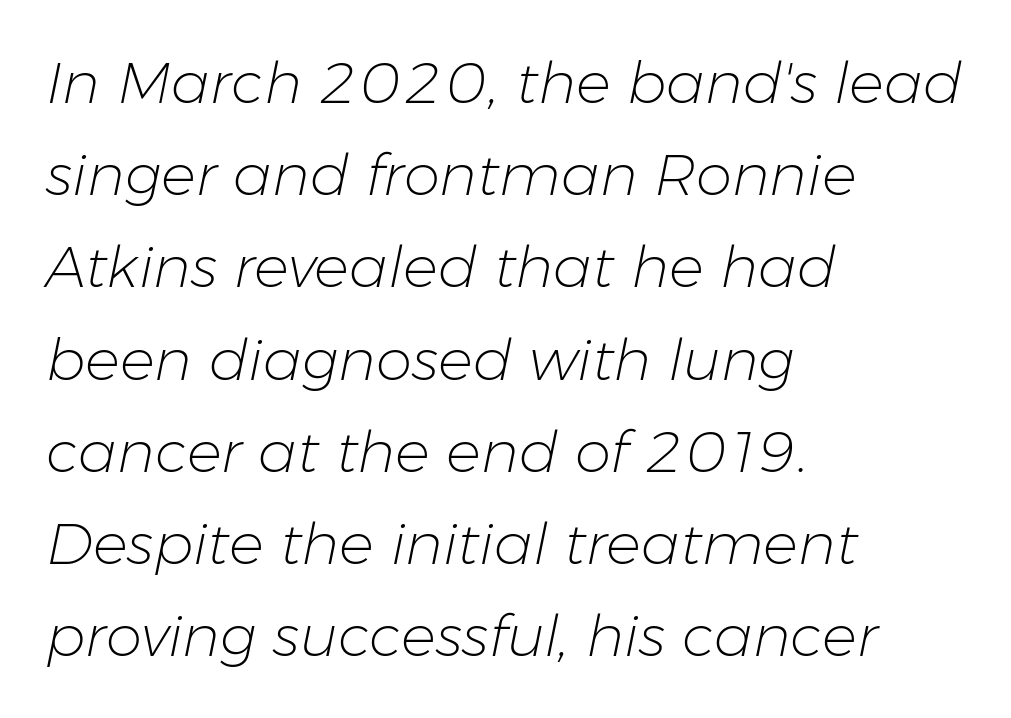
Q: Is the text bold? A: No.
Q: Is the text italic (slanted)? A: Yes, it leans right by about 11 degrees.
Q: Is the text underlined? A: No.
Q: How is the paragraph aligned? A: Left-aligned.
Q: Is the spacing between letters normal or unusually wide? A: Normal.
Q: Is the spacing between lines tight, normal or loose? A: Normal.
Q: Width (condensed, normal, or wide)? A: Normal.
Q: Stroke contrast? A: Low.
Q: x-height? A: Medium.
Q: Monospaced? A: No.
